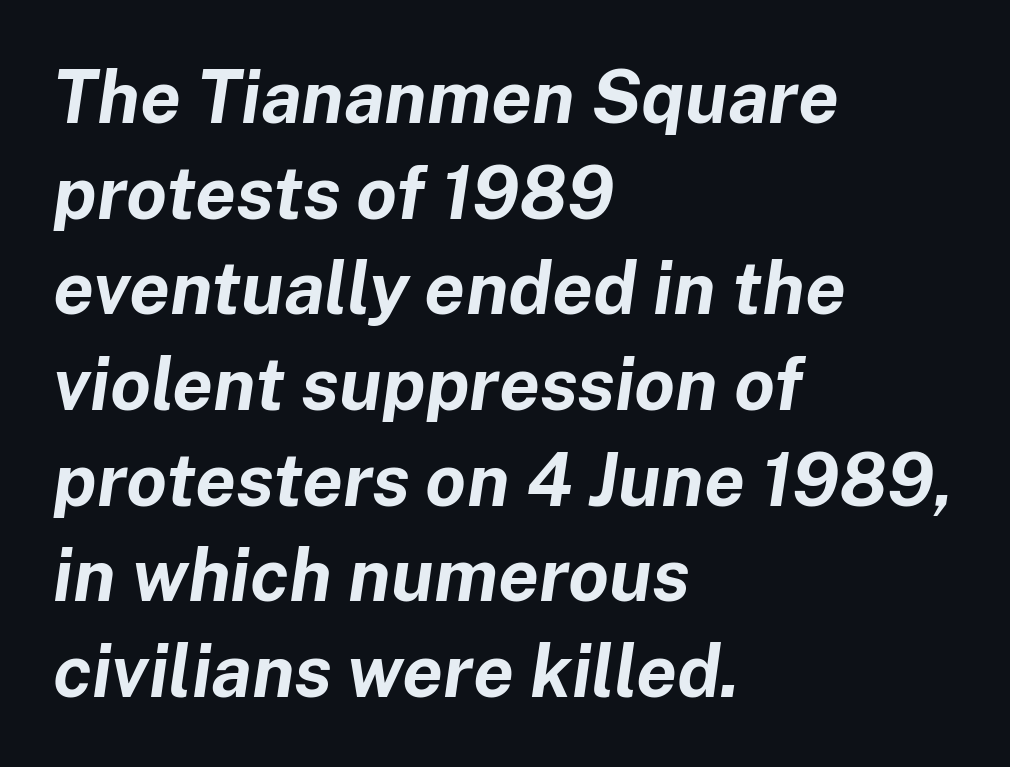
{"italic": "yes", "lean": "right", "slant_degrees": 8, "bold": "yes", "weight": "bold", "width": "normal", "stroke_contrast": "low", "x_height": "medium", "monospaced": "no", "underline": "no", "align": "left", "line_spacing": "normal", "line_spacing_ratio": 1.31, "letter_spacing": "normal", "letter_spacing_em": 0.0, "glyph_px": 73}
